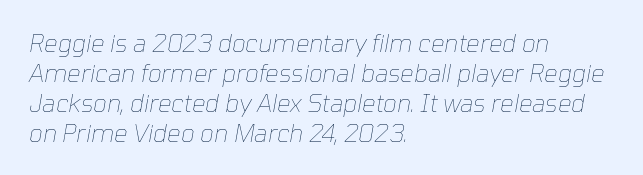
Letters rest on an invisible, unmarked baseline. The block of text has a typical density, with ordinary space between rows. The letterforms sit at book weight or below. Where is the straight margin? On the left.
